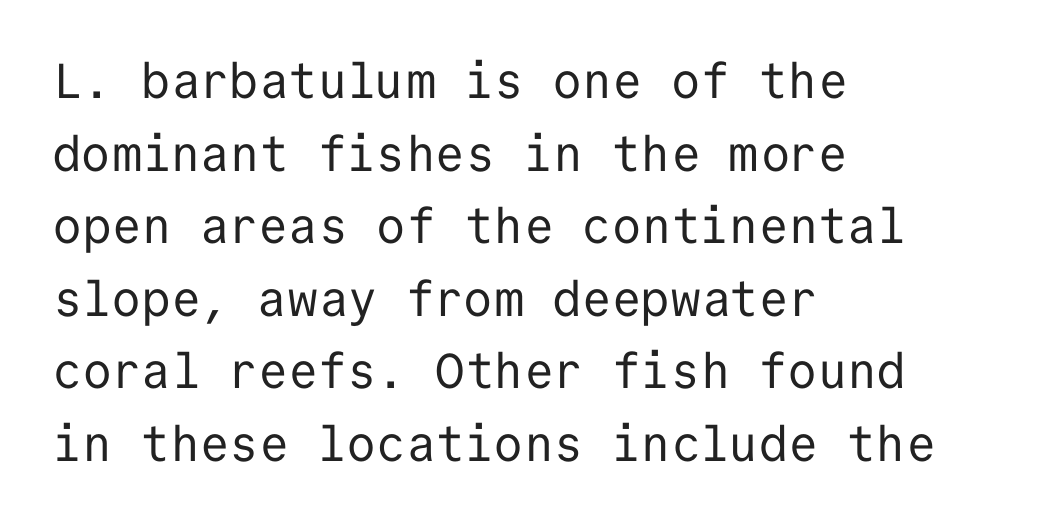
Q: Is the text bold? A: No.
Q: Is the text italic (slanted)? A: No, it is upright.
Q: Is the typeface a serif or a sans-serif typeface? A: Sans-serif.
Q: Is the text underlined? A: No.
Q: How is the paragraph aligned? A: Left-aligned.
Q: Is the spacing between letters normal or unusually wide? A: Normal.
Q: Is the spacing between lines tight, normal or loose? A: Normal.
Q: Width (condensed, normal, or wide)? A: Normal.
Q: Stroke contrast? A: Low.
Q: x-height? A: Medium.
Q: Monospaced? A: Yes.
